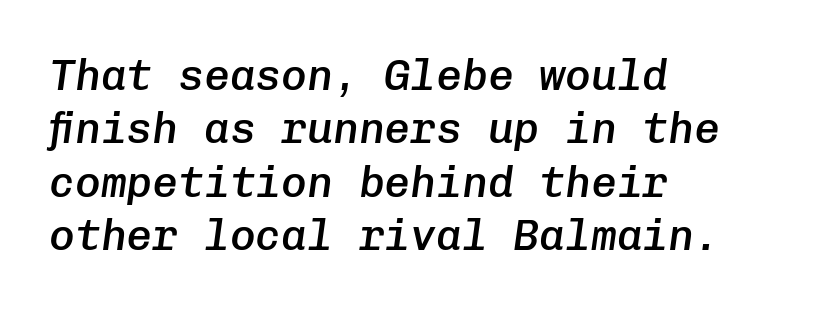
Observe the ordinary spacing: letters are neighbours, not strangers. Line starts are locked; line ends wander. The rendering uses typewriter-style spacing with identical character cells. The lettering tilts uniformly, giving the passage an italic look.
